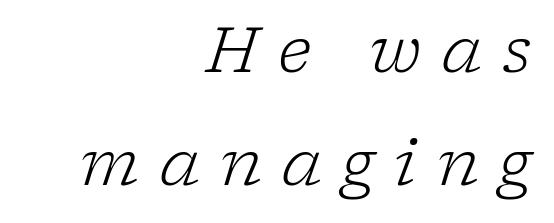
The passage shown is typed in a proportional face where columns would drift. Font category for this specimen: serif. The specimen omits any rule beneath the text block's lines. Notice how the passage keeps a crisp vertical edge on the right only. No chunkiness to these letters — they're not bold. Does the lettering tilt? It does — this is italic.
